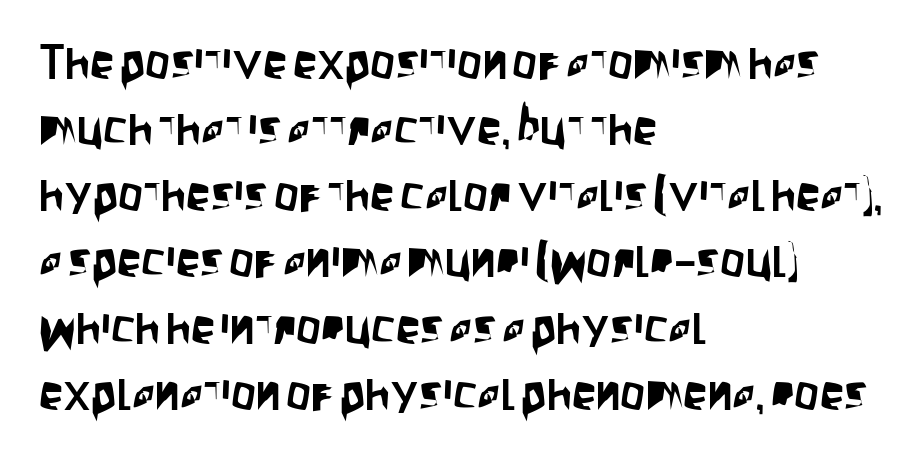
Quick note: interline space is typical. This rendering features lettering with no underline. What kind of face is this? One without serifs — a sans. Compared with typical body copy, the letter spacing here is the same. Horizontal alignment here is leftward, the default for most running prose. No italicization has been applied; the sample stays upright.
